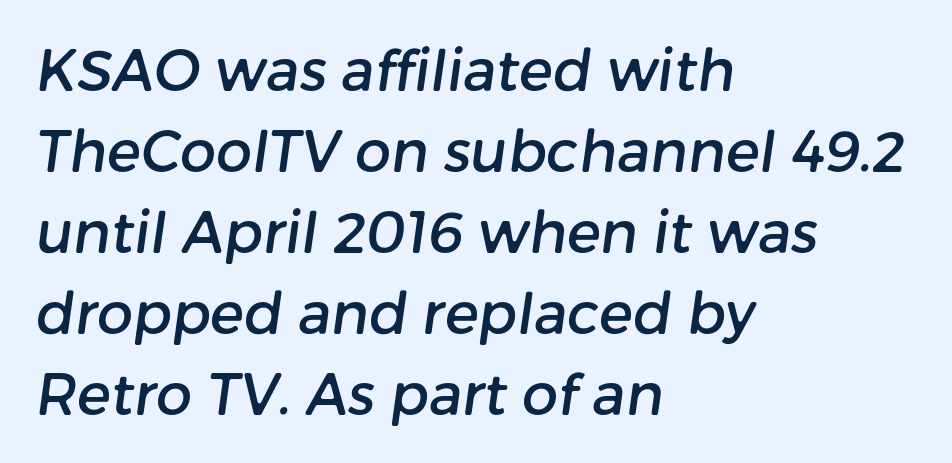
Q: Is the typeface a serif or a sans-serif typeface? A: Sans-serif.
Q: Is the text underlined? A: No.
Q: How is the paragraph aligned? A: Left-aligned.
Q: Is the spacing between letters normal or unusually wide? A: Normal.
Q: Is the spacing between lines tight, normal or loose? A: Normal.
Q: Width (condensed, normal, or wide)? A: Normal.
Q: Stroke contrast? A: Low.
Q: x-height? A: Medium.
Q: Monospaced? A: No.
